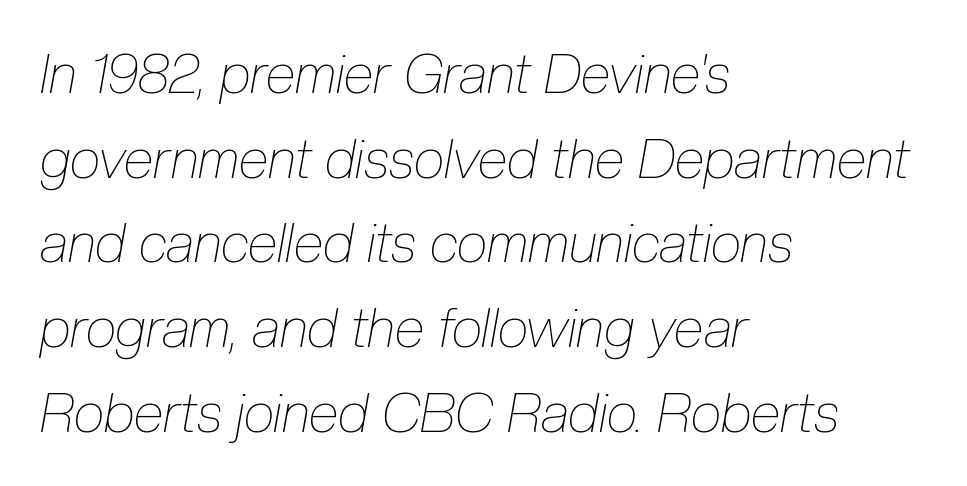
Looks like regular typesetting: each glyph gets only the width it needs. Only glyphs here, with clear space below each row. If you drew a ruler down the left edge, every line would touch it. It's the slanting kind of type. Is the type heavy? It reads as light-to-regular instead.
